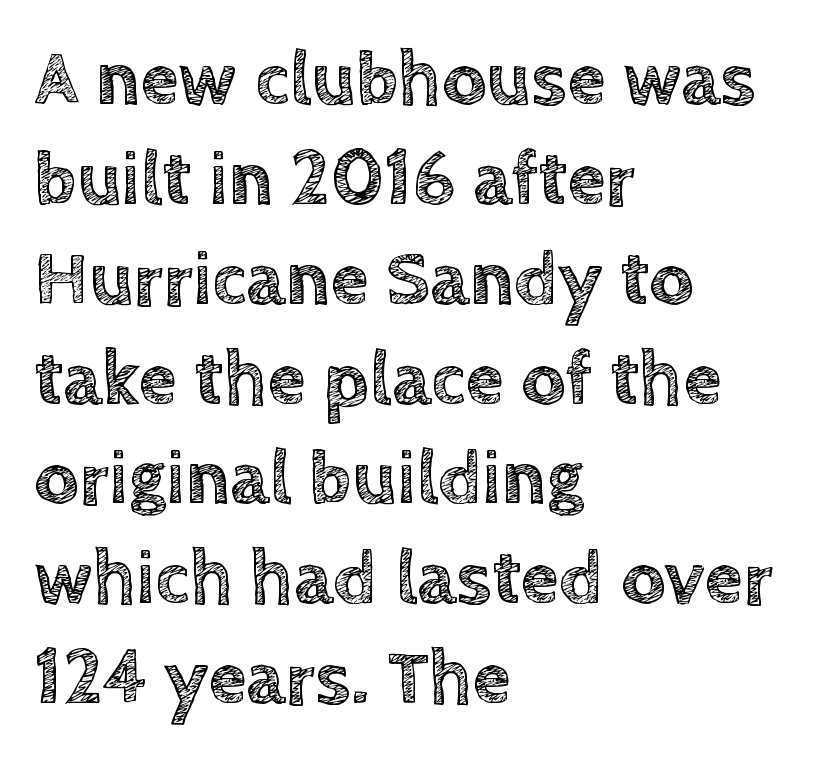
Characters follow at the spacing the type designer built in. The zone under the glyphs is completely vacant. Here the designer chose a conventional face with non-uniform glyph widths. Line starts are locked; line ends wander. Every stem runs plumb, perpendicular to the baseline.
